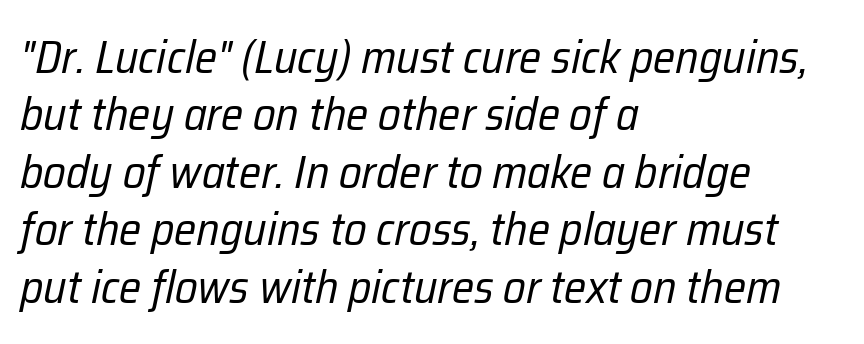
{"italic": "yes", "lean": "right", "slant_degrees": 12, "bold": "no", "weight": "regular", "width": "condensed", "stroke_contrast": "low", "x_height": "medium", "monospaced": "no", "underline": "no", "align": "left", "line_spacing": "normal", "line_spacing_ratio": 1.25, "letter_spacing": "normal", "letter_spacing_em": 0.0, "glyph_px": 46}
